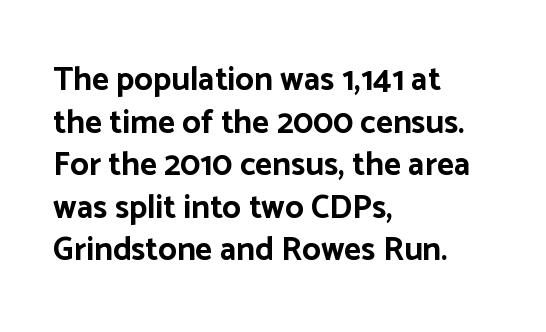
The image shows 33 px bold sans-serif type, upright; set left-aligned, normal line spacing (1.29x), normal letter spacing, not underlined; low stroke contrast and a medium x-height.
